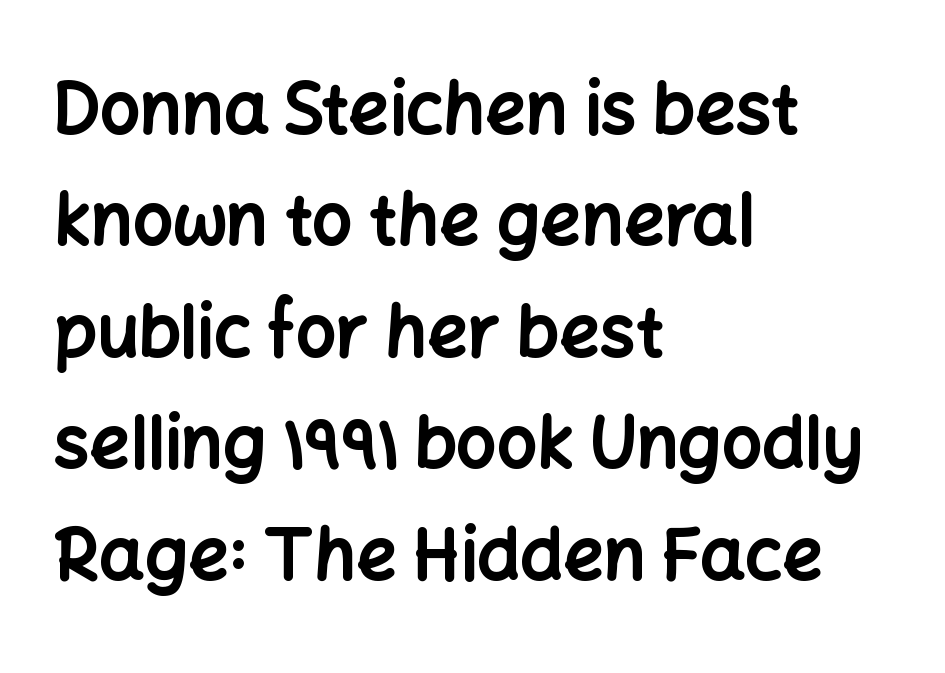
The image shows 71 px bold sans-serif type, upright; set left-aligned, normal line spacing (1.57x), normal letter spacing, not underlined; low stroke contrast and a medium x-height.
